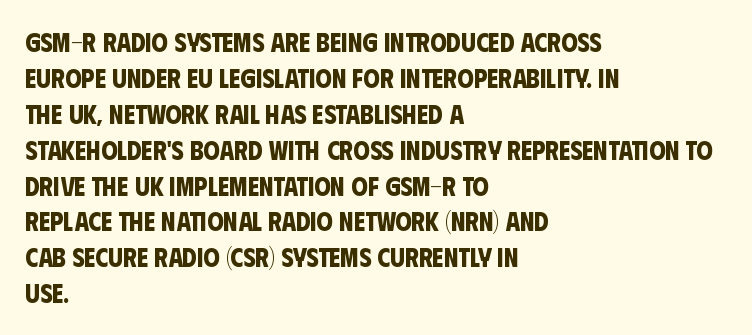
{"bold": "yes", "underline": "no", "align": "left", "line_spacing": "normal", "line_spacing_ratio": 1.38, "letter_spacing": "normal", "letter_spacing_em": 0.0, "glyph_px": 26}
